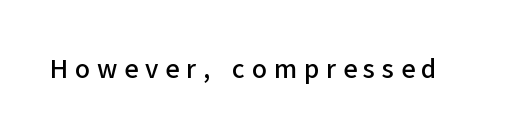
The string is rendered with underlining switched off. Every character sits straight up, as roman type does. The type is letterspaced generously, with wide tracking.
